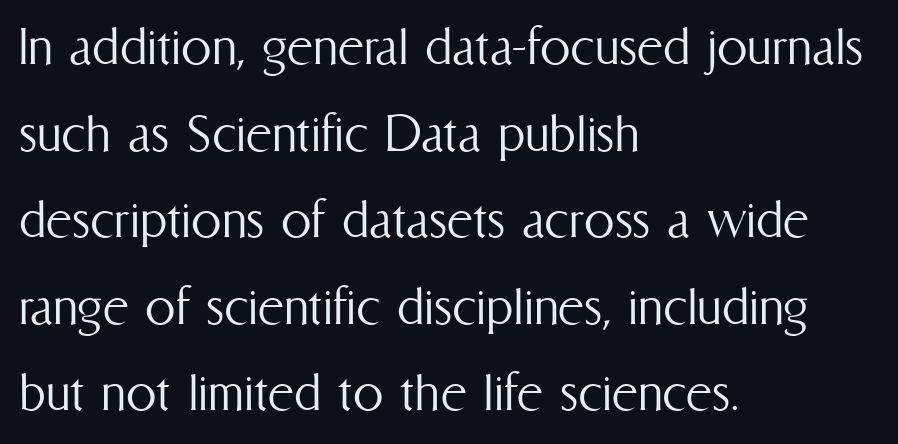
The image shows 61 px light, condensed type, upright; set left-aligned, normal line spacing (1.42x), normal letter spacing, not underlined; medium stroke contrast and a medium x-height.
